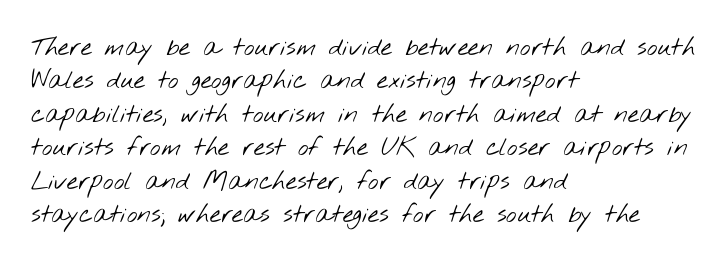
Heaviness? Minimal to ordinary, like unemphasized prose. The rendering keeps characters at their native spacing. Lines of text with bare space underneath. A student would call this left alignment; a typographer would say flush left, rag right. Evenly set lines give the paragraph a standard silhouette.
